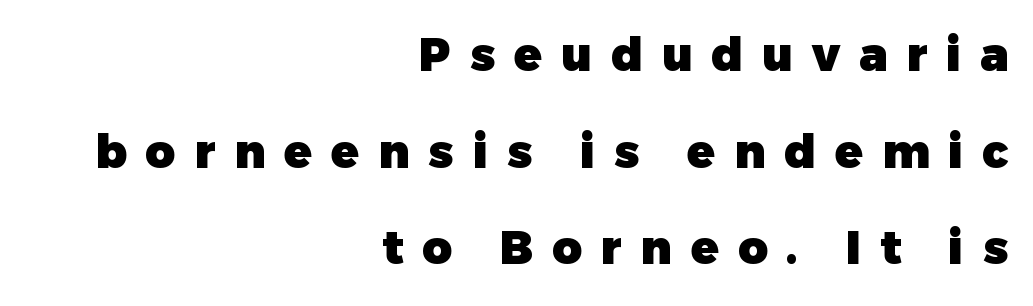
{"serif": "no", "italic": "no", "bold": "yes", "weight": "heavy", "width": "normal", "stroke_contrast": "low", "x_height": "medium", "monospaced": "no", "underline": "no", "align": "right", "line_spacing": "loose", "line_spacing_ratio": 2.1, "letter_spacing": "wide", "letter_spacing_em": 0.41, "glyph_px": 46}
